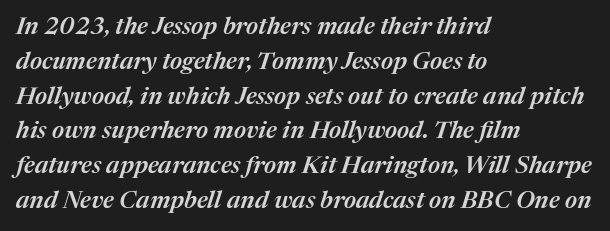
The image shows 24 px text type, italic (leaning right); set left-aligned, normal line spacing (1.45x), normal letter spacing, not underlined.
